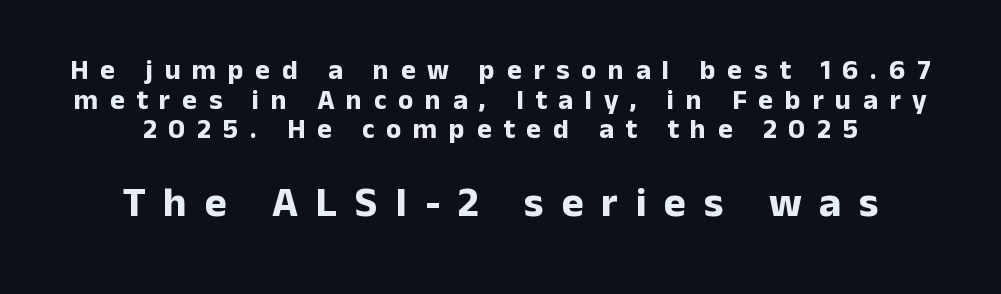
Q: Is the text bold? A: Yes.
Q: Is the text italic (slanted)? A: No, it is upright.
Q: Is the typeface a serif or a sans-serif typeface? A: Sans-serif.
Q: Is the text underlined? A: No.
Q: How is the paragraph aligned? A: Centered.
Q: Is the spacing between letters normal or unusually wide? A: Unusually wide.
Q: Is the spacing between lines tight, normal or loose? A: Tight.
Q: Which block of text is set in a larger size, the first (top) or the second (bottom)? A: The second (bottom) one.
Q: Width (condensed, normal, or wide)? A: Normal.
Q: Stroke contrast? A: Low.
Q: x-height? A: Medium.
Q: Monospaced? A: No.
